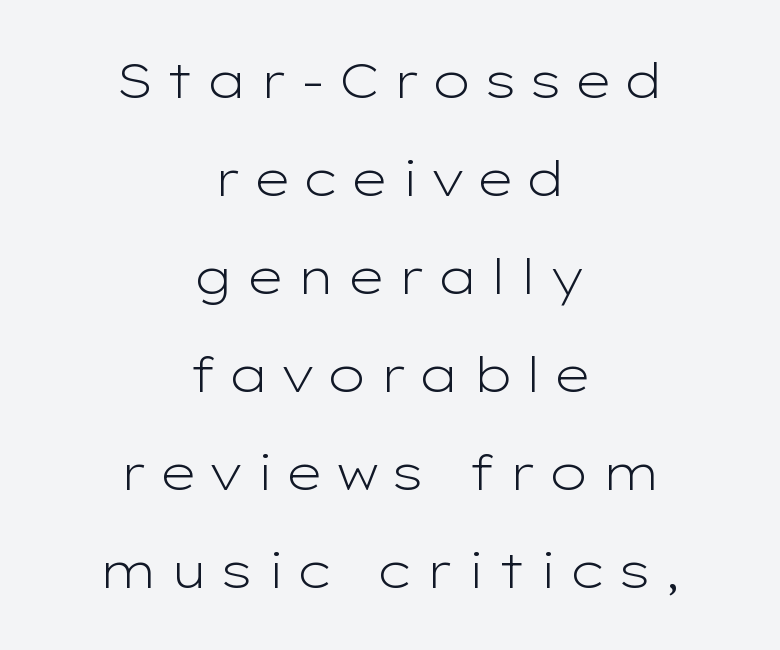
{"serif": "no", "italic": "no", "bold": "no", "weight": "light", "width": "wide", "stroke_contrast": "low", "x_height": "medium", "monospaced": "no", "underline": "no", "align": "center", "line_spacing": "loose", "line_spacing_ratio": 2.0, "letter_spacing": "wide", "letter_spacing_em": 0.24, "glyph_px": 49}
